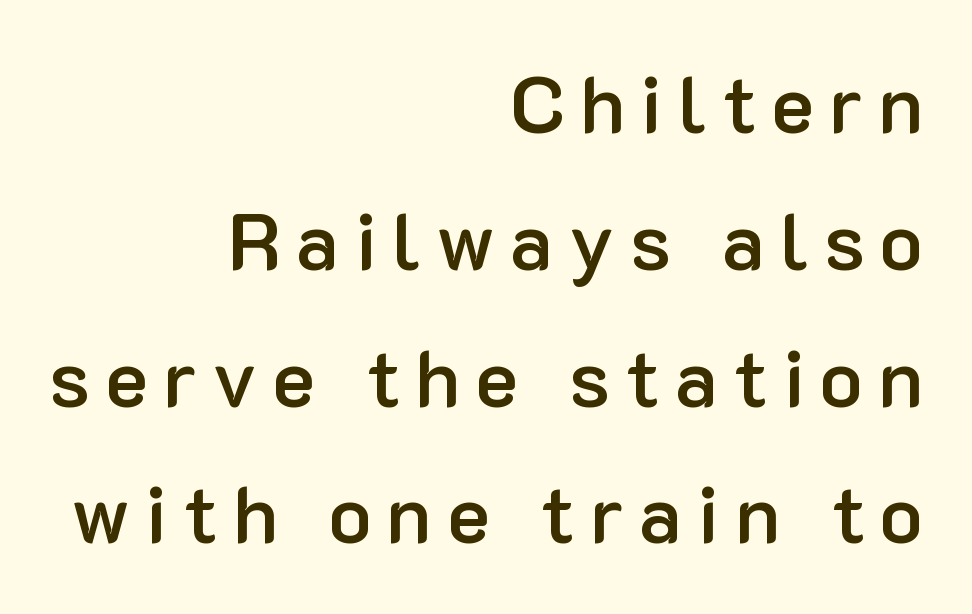
Q: Is the text bold? A: Semi-bold.
Q: Is the text italic (slanted)? A: No, it is upright.
Q: Is the typeface a serif or a sans-serif typeface? A: Sans-serif.
Q: Is the text underlined? A: No.
Q: How is the paragraph aligned? A: Right-aligned.
Q: Width (condensed, normal, or wide)? A: Normal.
Q: Stroke contrast? A: Low.
Q: x-height? A: Medium.
Q: Monospaced? A: No.
